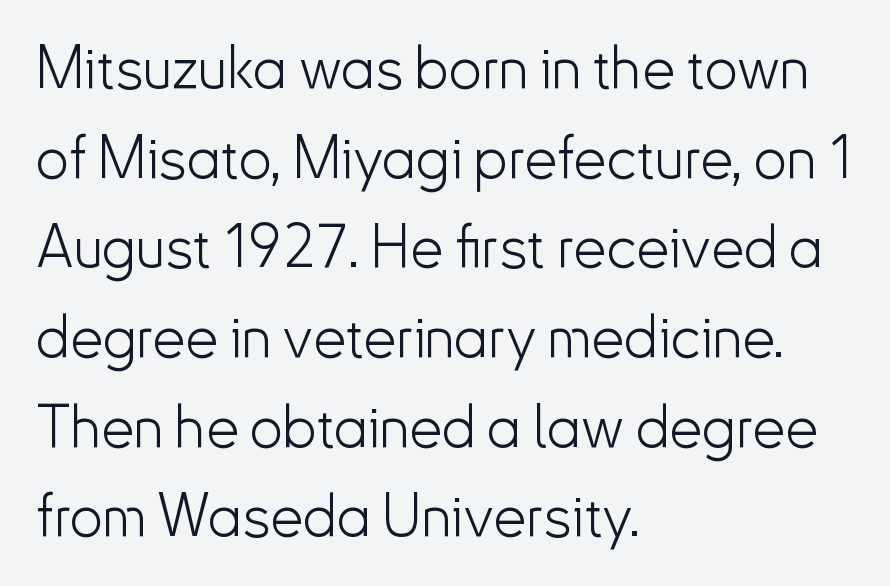
{"serif": "no", "italic": "no", "bold": "no", "weight": "light", "width": "normal", "stroke_contrast": "low", "x_height": "small", "monospaced": "no", "underline": "no", "align": "left", "line_spacing": "normal", "line_spacing_ratio": 1.52, "letter_spacing": "normal", "letter_spacing_em": 0.0, "glyph_px": 59}
